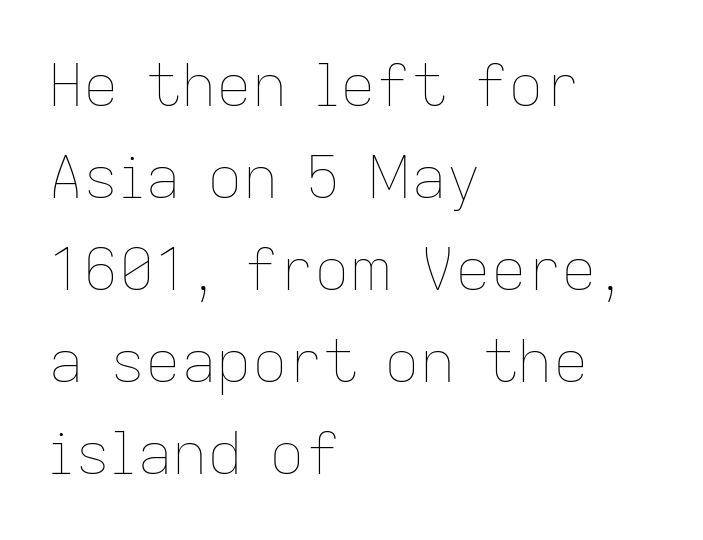
{"italic": "no", "bold": "no", "weight": "thin", "width": "normal", "stroke_contrast": "low", "x_height": "medium", "monospaced": "no", "underline": "no", "align": "left", "line_spacing": "normal", "line_spacing_ratio": 1.56, "letter_spacing": "normal", "letter_spacing_em": 0.0, "glyph_px": 59}
